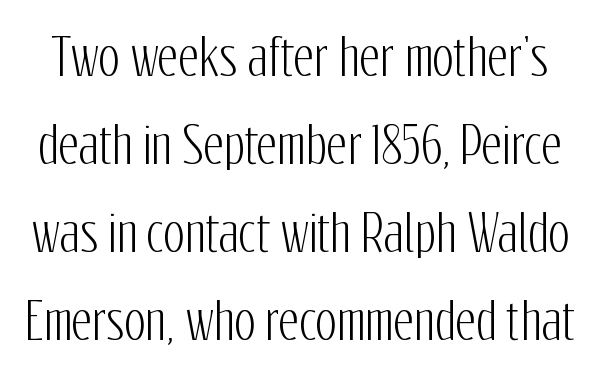
The string is rendered with underlining switched off. You could not count columns in this text — the font is proportionally spaced. Is the letter spacing exaggerated? No — it looks like the ordinary default. It's the straight-up-and-down kind of type.
